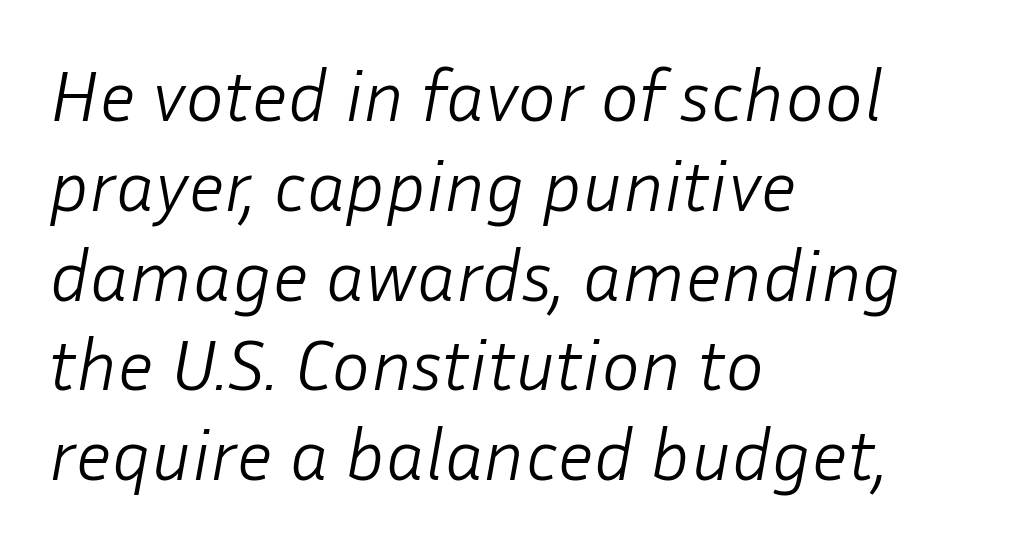
Q: Is the text bold? A: No.
Q: Is the text italic (slanted)? A: Yes, it leans right by about 10 degrees.
Q: Is the text underlined? A: No.
Q: How is the paragraph aligned? A: Left-aligned.
Q: Is the spacing between letters normal or unusually wide? A: Normal.
Q: Width (condensed, normal, or wide)? A: Normal.
Q: Stroke contrast? A: Low.
Q: x-height? A: Medium.
Q: Monospaced? A: No.
